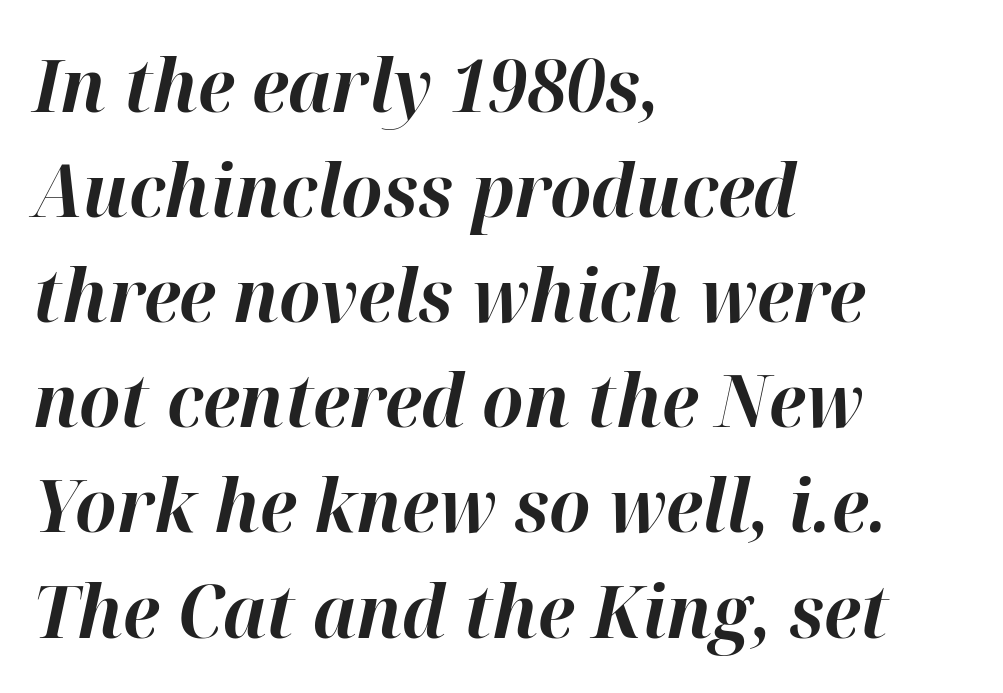
{"italic": "yes", "lean": "right", "slant_degrees": 12, "bold": "yes", "weight": "bold", "width": "normal", "stroke_contrast": "high", "x_height": "medium", "monospaced": "no", "underline": "no", "align": "left", "line_spacing": "normal", "line_spacing_ratio": 1.44, "letter_spacing": "normal", "letter_spacing_em": 0.0, "glyph_px": 73}
